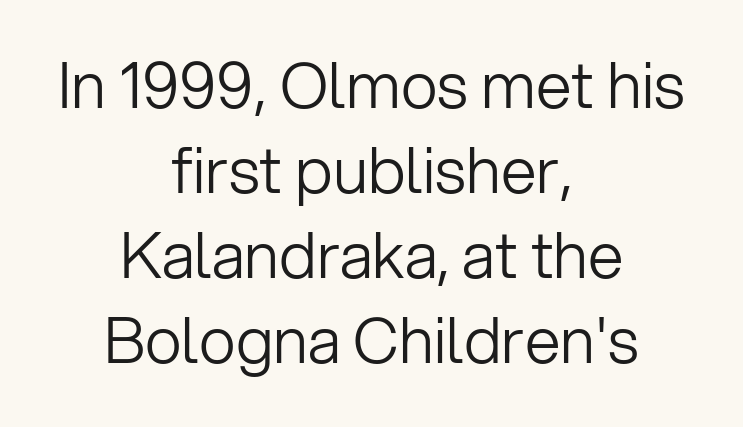
Serifs: no, the terminals of the letterforms are clean. The weight would be labelled regular, book, light, or lighter still. You could not count columns in this text — the font is proportionally spaced. Regular leading. Every stem runs plumb, perpendicular to the baseline. The passage is arranged like a title page — every line centered.
